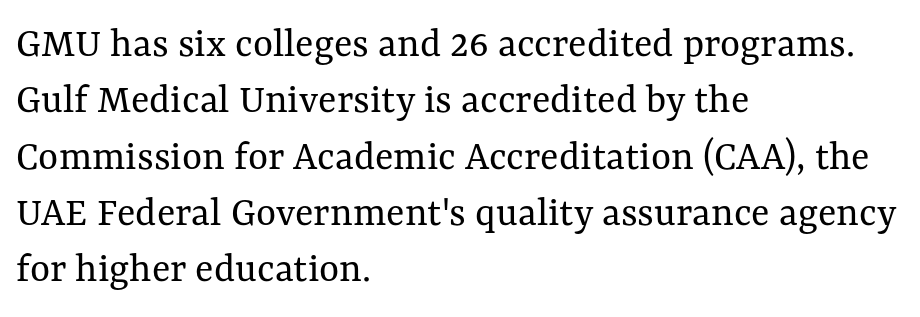
Q: Is the text bold? A: No.
Q: Is the text italic (slanted)? A: No, it is upright.
Q: Is the text underlined? A: No.
Q: How is the paragraph aligned? A: Left-aligned.
Q: Is the spacing between letters normal or unusually wide? A: Normal.
Q: Is the spacing between lines tight, normal or loose? A: Normal.
Q: Width (condensed, normal, or wide)? A: Normal.
Q: Stroke contrast? A: Medium.
Q: x-height? A: Medium.
Q: Monospaced? A: No.
